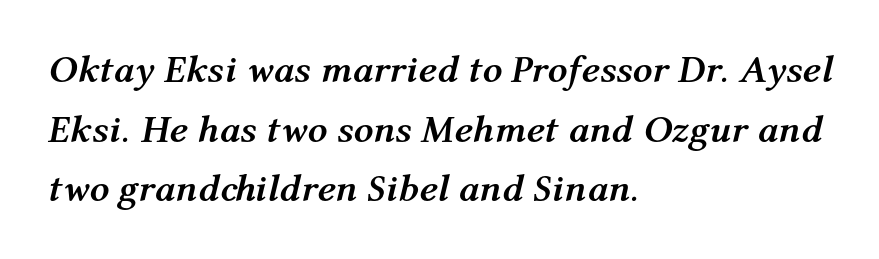
{"italic": "yes", "lean": "right", "slant_degrees": 12, "bold": "yes", "weight": "semibold", "width": "normal", "stroke_contrast": "medium", "x_height": "medium", "monospaced": "no", "underline": "no", "align": "left", "line_spacing": "normal", "line_spacing_ratio": 1.53, "letter_spacing": "normal", "letter_spacing_em": 0.0, "glyph_px": 39}
